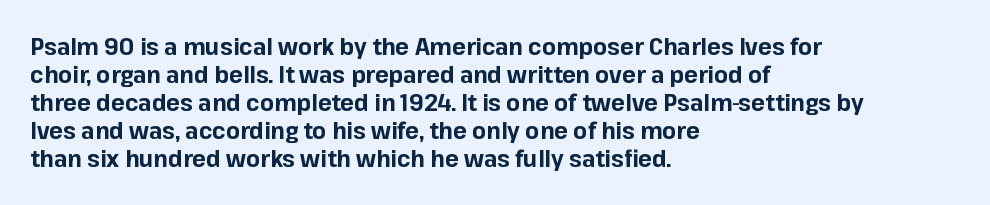
The image shows 23 px bold type, upright; set left-aligned, line spacing 1.22x, normal letter spacing, not underlined.
